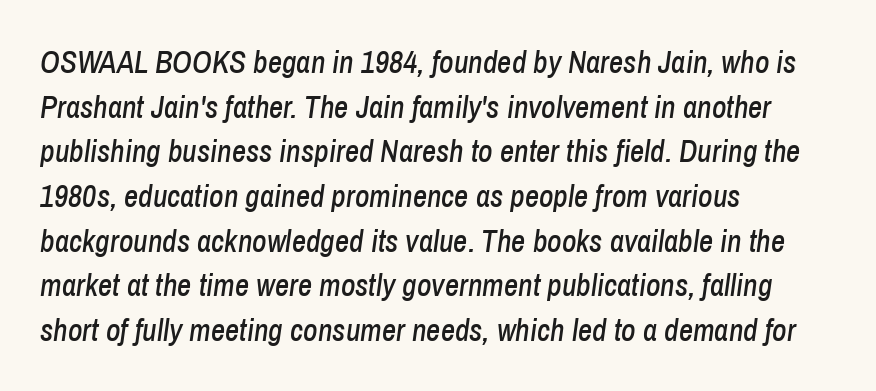
The image shows 31 px condensed type, italic (leaning right); set left-aligned, normal line spacing (1.44x), normal letter spacing, not underlined; low stroke contrast and a medium x-height.
